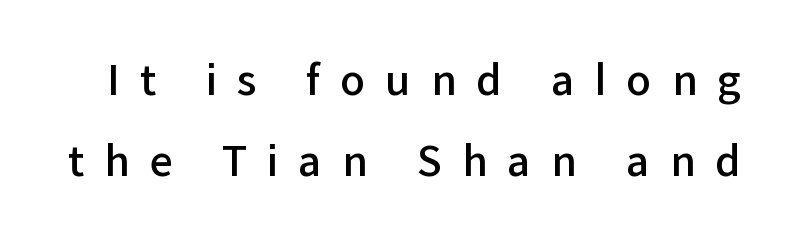
{"serif": "no", "italic": "no", "bold": "semi", "weight": "semibold", "width": "normal", "stroke_contrast": "low", "x_height": "medium", "monospaced": "no", "underline": "no", "line_spacing": "loose", "line_spacing_ratio": 1.98, "letter_spacing": "wide", "letter_spacing_em": 0.49, "glyph_px": 41}
